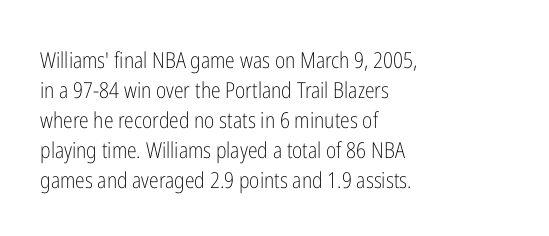
Q: Is the text bold? A: No.
Q: Is the text italic (slanted)? A: No, it is upright.
Q: Is the text underlined? A: No.
Q: How is the paragraph aligned? A: Left-aligned.
Q: Is the spacing between letters normal or unusually wide? A: Normal.
Q: Is the spacing between lines tight, normal or loose? A: Normal.
